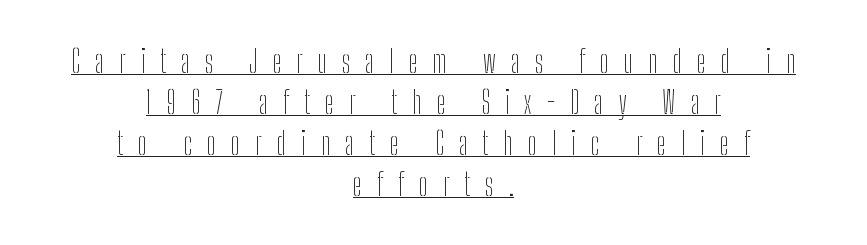
Q: Is the text bold? A: No.
Q: Is the text italic (slanted)? A: No, it is upright.
Q: Is the typeface a serif or a sans-serif typeface? A: Sans-serif.
Q: Is the text underlined? A: Yes.
Q: How is the paragraph aligned? A: Centered.
Q: Is the spacing between letters normal or unusually wide? A: Unusually wide.
Q: Is the spacing between lines tight, normal or loose? A: Normal.
Q: Width (condensed, normal, or wide)? A: Condensed.
Q: Stroke contrast? A: Low.
Q: x-height? A: Medium.
Q: Monospaced? A: No.
